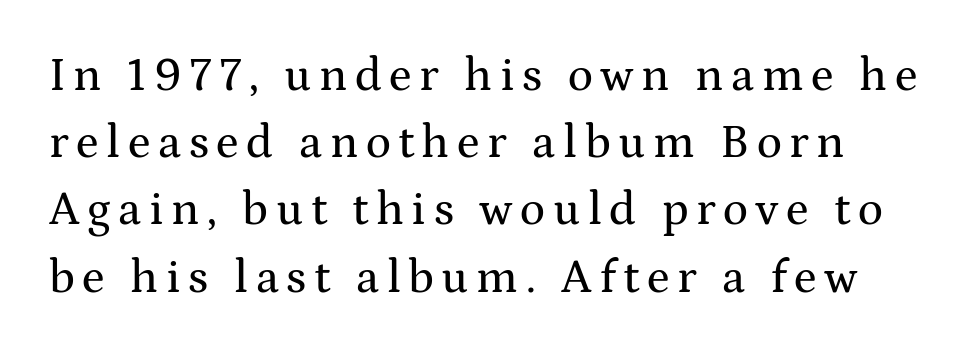
{"serif": "yes", "italic": "no", "width": "wide", "stroke_contrast": "medium", "x_height": "medium", "monospaced": "no", "underline": "no", "line_spacing": "normal", "line_spacing_ratio": 1.43, "glyph_px": 47}
